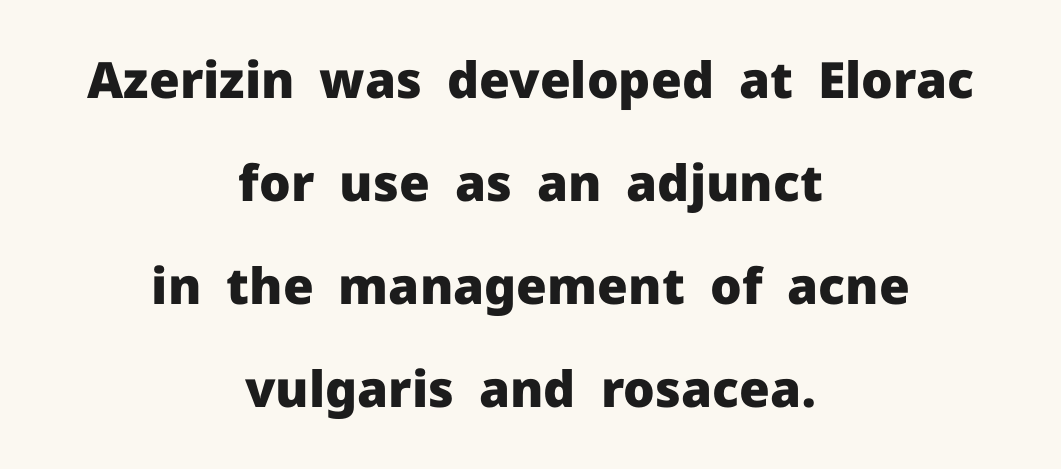
Airy leading. If you folded the block vertically in half, each line would mirror itself in length. Rule under the text: the space is simply empty. The gaps between neighbouring characters are ordinary and unremarkable. Weight check: bold — yes, fully.
